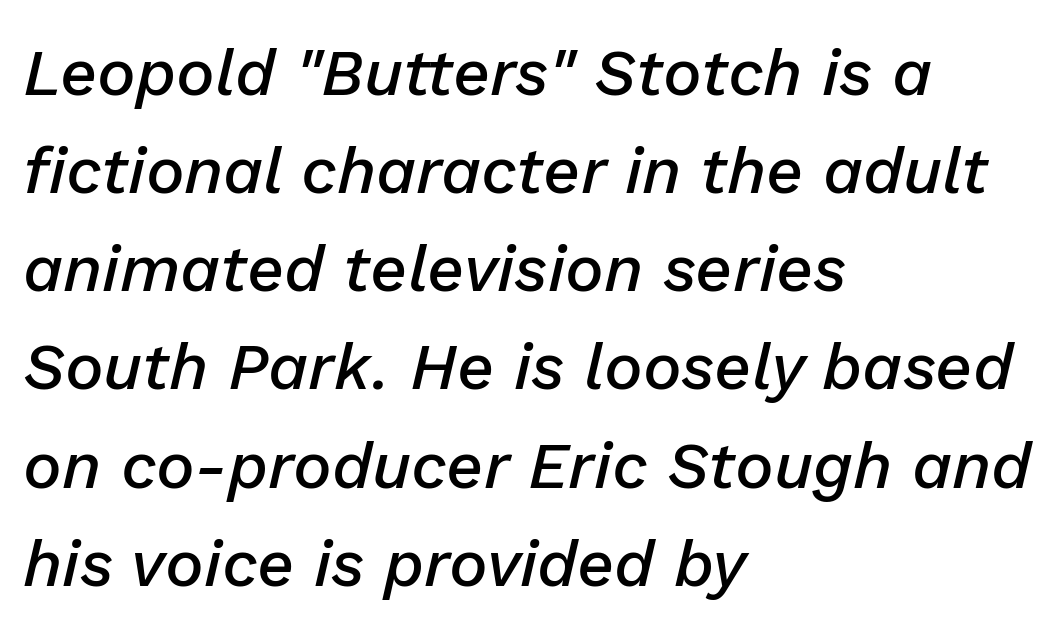
Q: Is the text bold? A: Semi-bold.
Q: Is the text italic (slanted)? A: Yes, it leans right by about 13 degrees.
Q: Is the text underlined? A: No.
Q: How is the paragraph aligned? A: Left-aligned.
Q: Is the spacing between letters normal or unusually wide? A: Normal.
Q: Is the spacing between lines tight, normal or loose? A: Normal.
Q: Width (condensed, normal, or wide)? A: Normal.
Q: Stroke contrast? A: Low.
Q: x-height? A: Medium.
Q: Monospaced? A: No.
